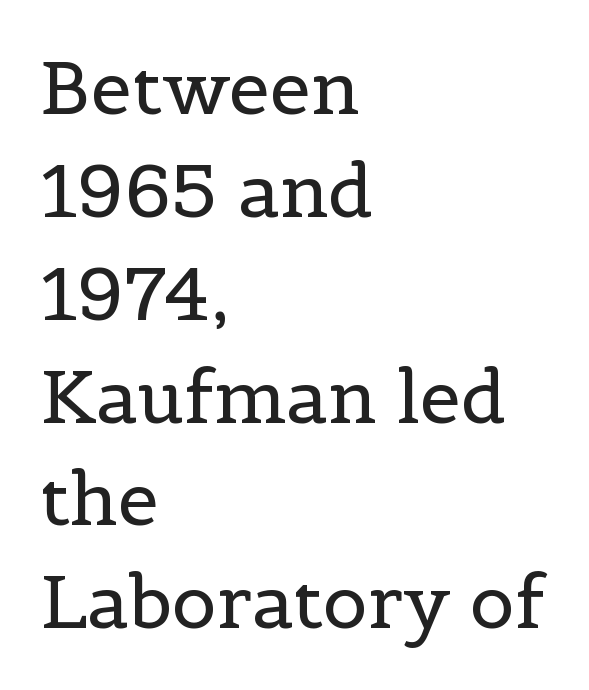
The designer went with a serif here, giving each stem small feet. The strip under each line holds only bare page. Looks like regular typesetting: each glyph gets only the width it needs. The passage shown stacks its lines at a standard gap. Inter-character spacing is left at the font's built-in metrics. In terms of posture, this sample is upright.
